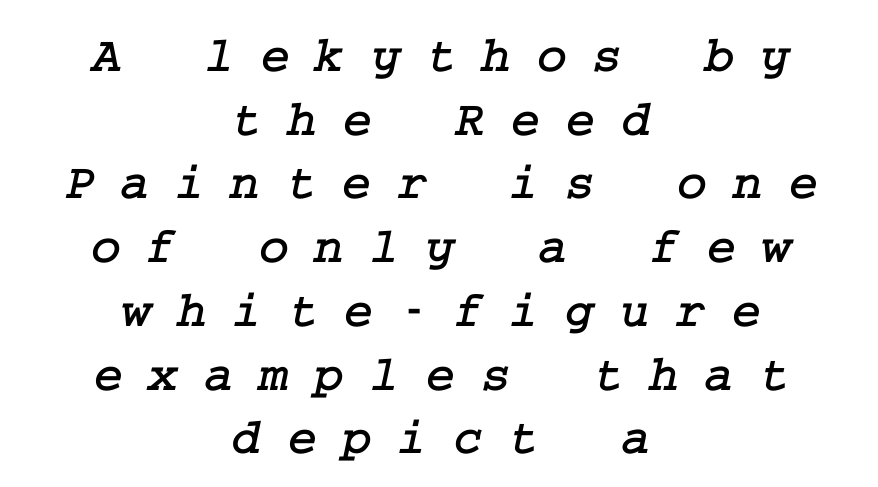
Q: Is the typeface a serif or a sans-serif typeface? A: Serif.
Q: Is the text underlined? A: No.
Q: How is the paragraph aligned? A: Centered.
Q: Is the spacing between letters normal or unusually wide? A: Unusually wide.
Q: Is the spacing between lines tight, normal or loose? A: Normal.
Q: Width (condensed, normal, or wide)? A: Normal.
Q: Stroke contrast? A: Low.
Q: x-height? A: Medium.
